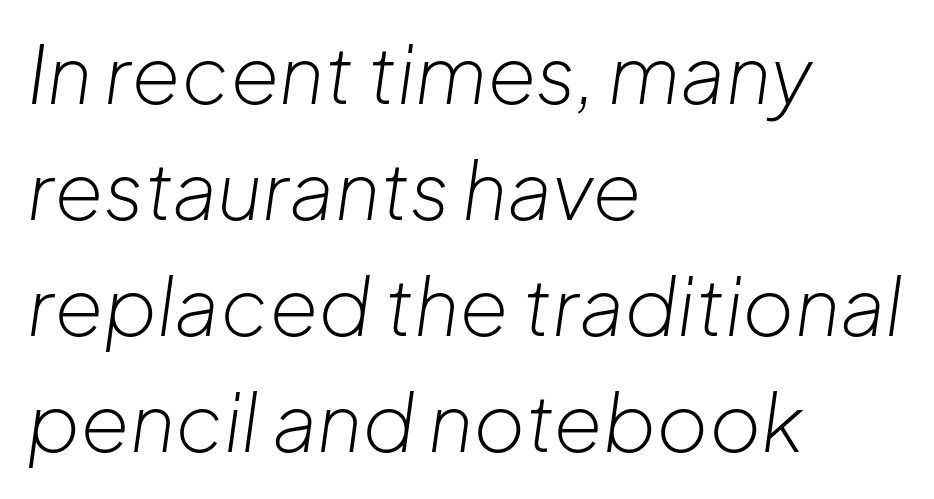
{"italic": "yes", "lean": "right", "slant_degrees": 8, "bold": "no", "weight": "light", "width": "normal", "stroke_contrast": "low", "x_height": "medium", "monospaced": "no", "underline": "no", "align": "left", "line_spacing": "normal", "line_spacing_ratio": 1.47, "letter_spacing": "normal", "letter_spacing_em": 0.0, "glyph_px": 79}
